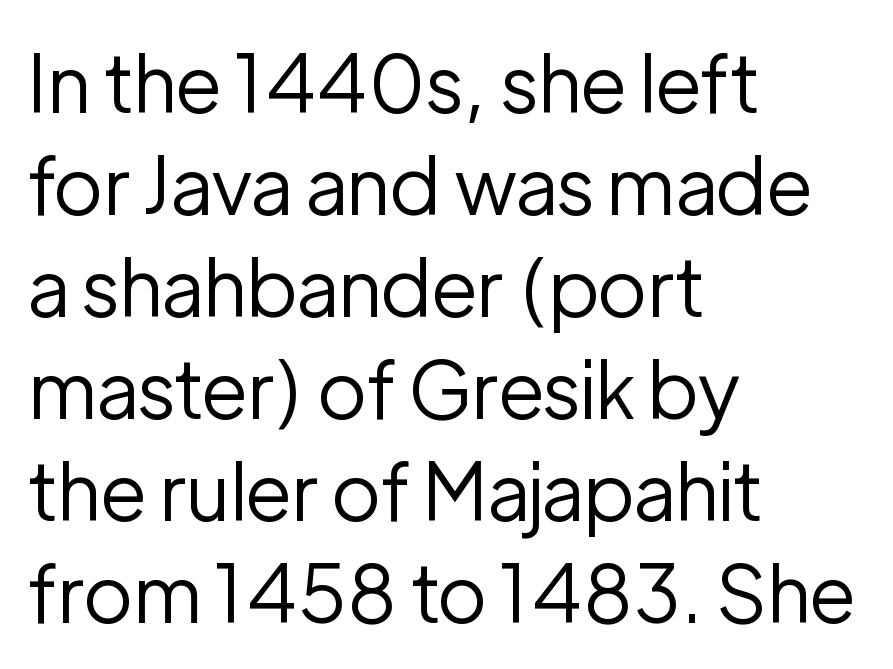
The image shows 79 px regular-weight sans-serif type, upright; set left-aligned, normal line spacing (1.29x), normal letter spacing, not underlined; low stroke contrast and a medium x-height.
